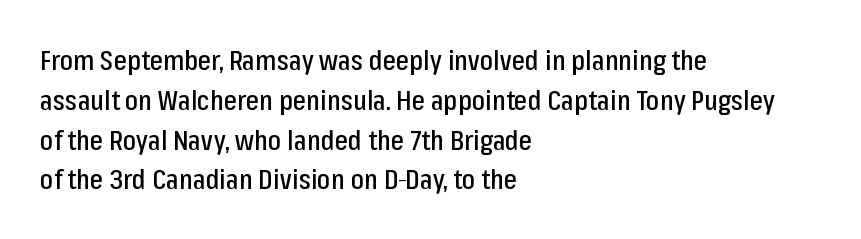
The characters display no serif detailing; their extremities are plain. Evenly set lines give the paragraph a standard silhouette. This sample uses plain, unmodified letter spacing. Check the space under the baseline: it is left empty.
